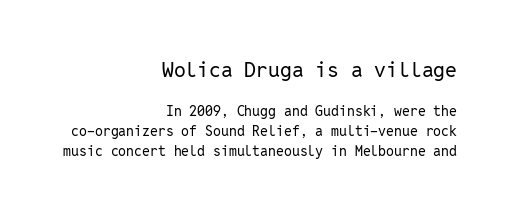
Q: Is the text bold? A: No.
Q: Is the text italic (slanted)? A: No, it is upright.
Q: Is the text underlined? A: No.
Q: How is the paragraph aligned? A: Right-aligned.
Q: Is the spacing between letters normal or unusually wide? A: Normal.
Q: Is the spacing between lines tight, normal or loose? A: Normal.
Q: Which block of text is set in a larger size, the first (top) or the second (bottom)? A: The first (top) one.
